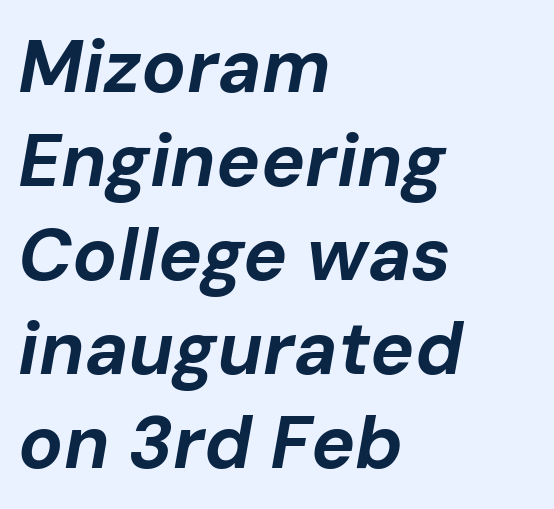
The image shows 74 px bold type, italic (leaning right); set left-aligned, normal line spacing (1.27x), normal letter spacing, not underlined; low stroke contrast and a medium x-height.
